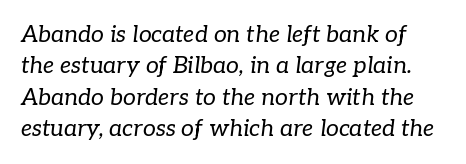
Characters follow at the spacing the type designer built in. No word sits above an underline. Whoever set this chose a conventional vertical rhythm. The strokes are not fattened; the text isn't bold.
